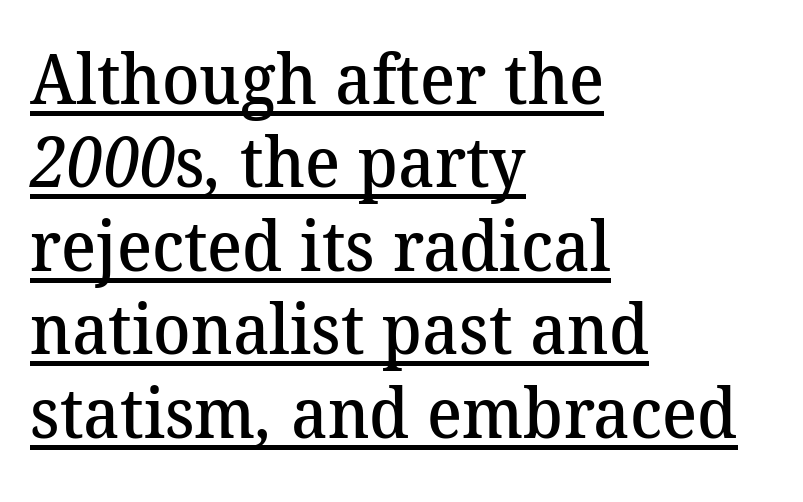
The words here are underlined. Tracking here is standard; glyphs follow each other at the usual distance. Spacing verdict: proportional, widths tailored to each character. Classification — serif. Each glyph is drawn with semibold strokes, heavier than normal yet not fully bold. The rendering anchors every line to the left-hand side.
